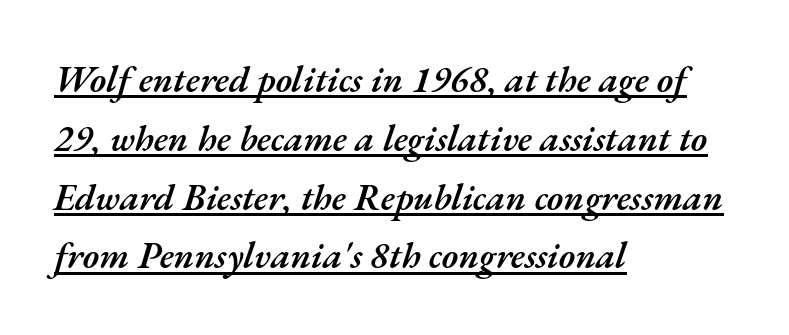
{"italic": "yes", "lean": "right", "slant_degrees": 17, "bold": "semi", "weight": "semibold", "width": "normal", "stroke_contrast": "medium", "x_height": "small", "monospaced": "no", "underline": "yes", "align": "left", "line_spacing": "normal", "line_spacing_ratio": 1.59, "letter_spacing": "normal", "letter_spacing_em": 0.0, "glyph_px": 37}
